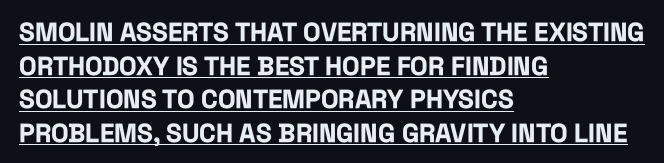
The image shows 26 px bold type, upright; set left-aligned, normal line spacing (1.29x), normal letter spacing, underlined.
